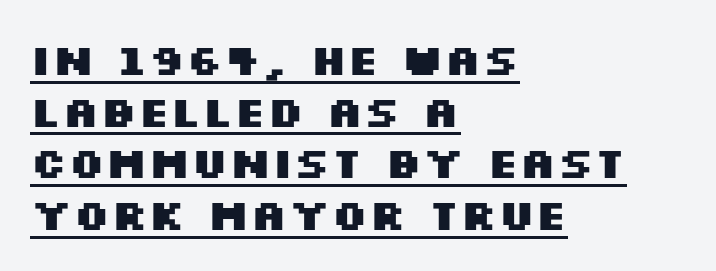
Reading down the block, your eye returns to a fixed left position each line. Glyph-to-glyph distance matches everyday printed text. Emphasis is given by a line drawn under the lettering. In terms of letterform style, serifs are entirely absent.
